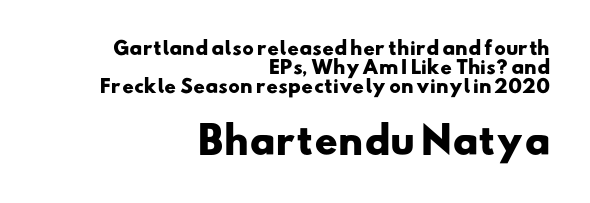
{"serif": "no", "bold": "yes", "weight": "heavy", "width": "wide", "stroke_contrast": "low", "x_height": "small", "monospaced": "no", "underline": "no", "align": "right", "line_spacing": "tight", "line_spacing_ratio": 1.05, "letter_spacing": "normal", "letter_spacing_em": 0.0, "larger_block": "second", "size_ratio": 2.0, "glyph_px": 36}
